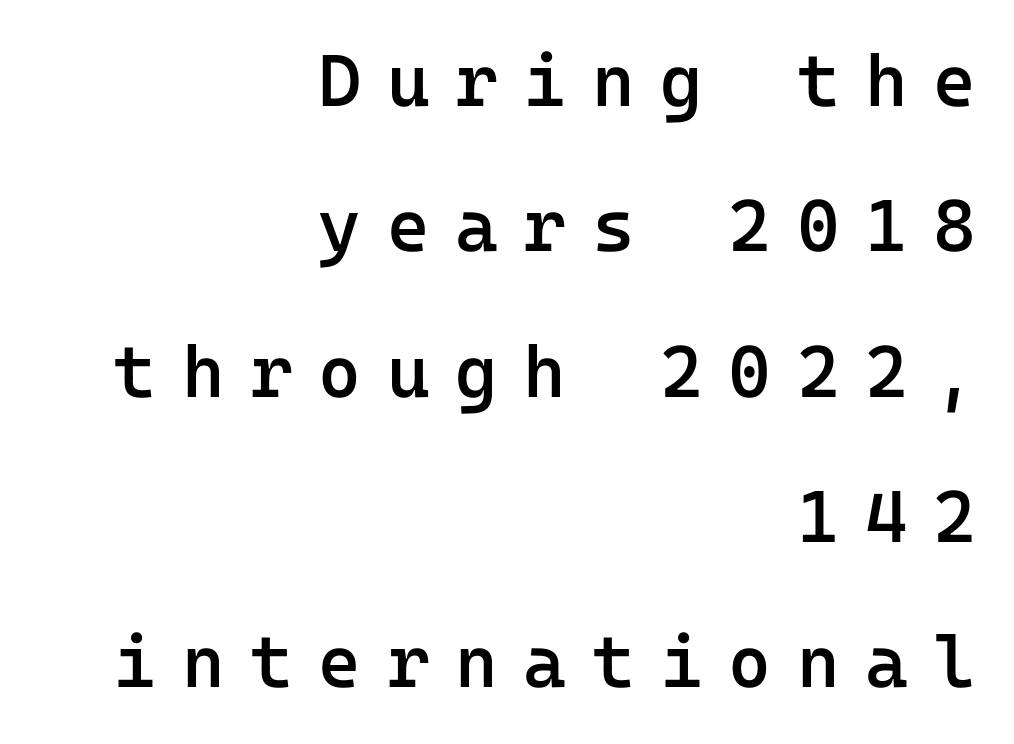
All the whitespace from short lines collects on the left. Think of a typewriter: that constant character pitch is what you see here. The glyphs are unaccompanied by any horizontal stroke below them. What weight is shown? A semibold, between regular and bold. Style check: upright. Summary of vertical rhythm: relaxed, with wide interline spacing.
